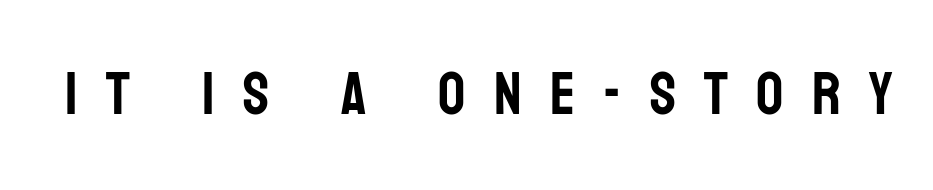
Has an underline been added? It has not. Nothing sits at the stroke ends, so this counts as sans-serif. The face used here is proportionally spaced, like ordinary book or web type. These lines were composed using upright roman letters. Display-style spreading of the glyphs; the letterfit is very open.
